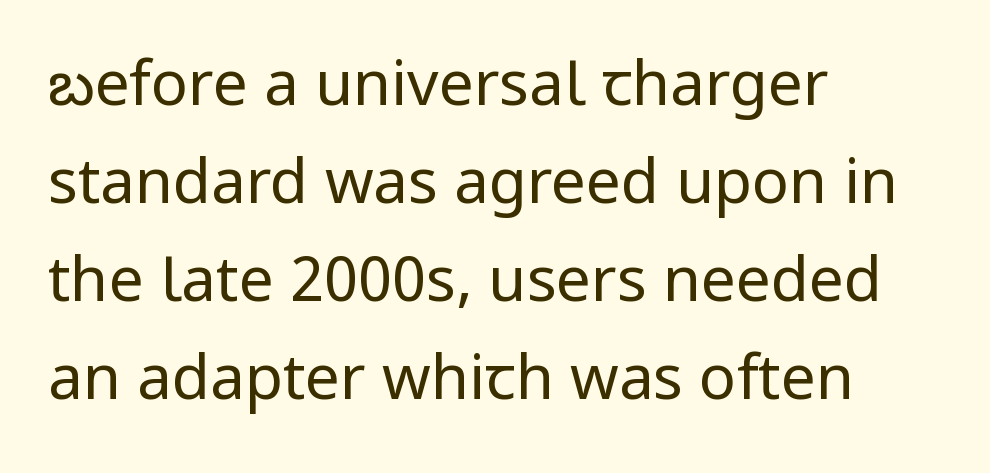
The image shows 62 px regular-weight sans-serif type, upright; set left-aligned, normal line spacing (1.58x), normal letter spacing, not underlined; low stroke contrast and a medium x-height.
